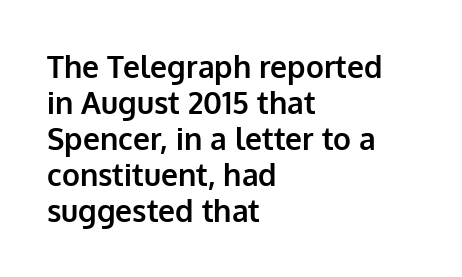
{"serif": "no", "italic": "no", "bold": "yes", "weight": "bold", "width": "normal", "stroke_contrast": "low", "x_height": "medium", "monospaced": "no", "underline": "no", "align": "left", "line_spacing_ratio": 1.2, "letter_spacing": "normal", "letter_spacing_em": 0.0, "glyph_px": 30}
